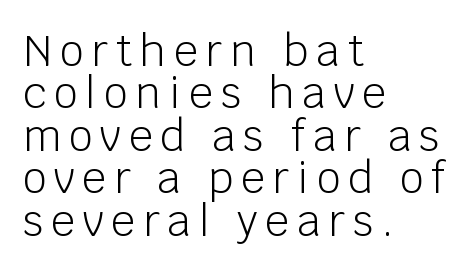
Q: Is the text bold? A: No.
Q: Is the text italic (slanted)? A: No, it is upright.
Q: Is the typeface a serif or a sans-serif typeface? A: Sans-serif.
Q: Is the text underlined? A: No.
Q: How is the paragraph aligned? A: Left-aligned.
Q: Is the spacing between lines tight, normal or loose? A: Tight.
Q: Width (condensed, normal, or wide)? A: Normal.
Q: Stroke contrast? A: Low.
Q: x-height? A: Large.
Q: Monospaced? A: No.
